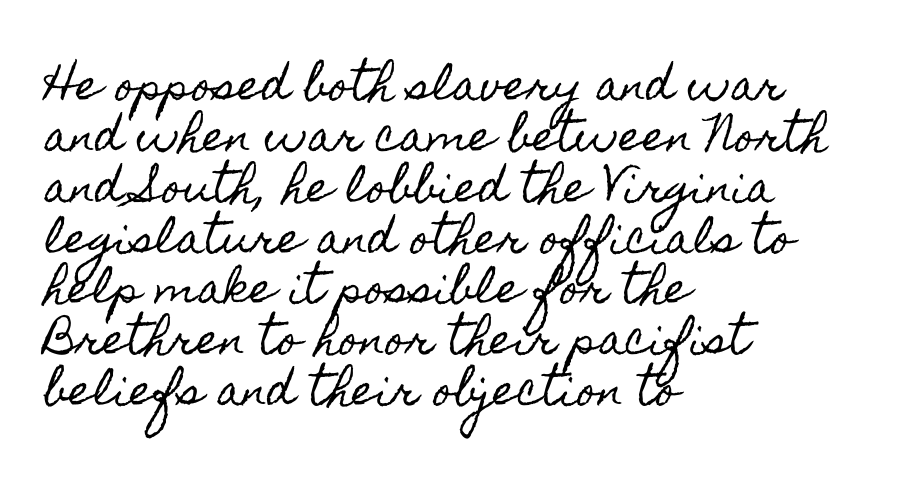
Q: Is the text italic (slanted)? A: Yes.
Q: Is the text underlined? A: No.
Q: How is the paragraph aligned? A: Left-aligned.
Q: Is the spacing between letters normal or unusually wide? A: Normal.
Q: Width (condensed, normal, or wide)? A: Condensed.
Q: x-height? A: Small.
Q: Monospaced? A: No.
